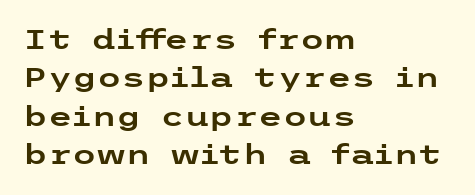
The image shows 28 px wide sans-serif type, upright; set left-aligned, normal line spacing (1.37x), normal letter spacing, not underlined; low stroke contrast and a medium x-height.
